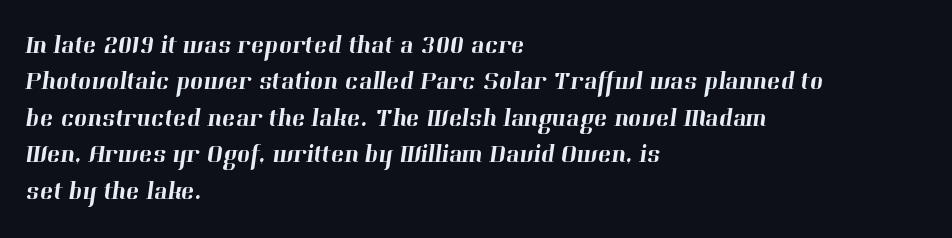
The image shows 25 px text type; set left-aligned, normal line spacing (1.46x), normal letter spacing, not underlined.
